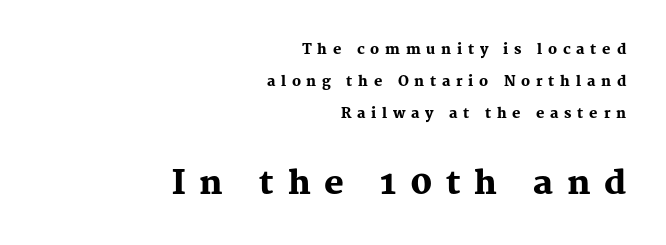
The image shows 33 px heavy serif type, upright; set right-aligned, loose line spacing (2.29x), unusually wide letter spacing (+0.41 em), not underlined; the second (bottom) block is 2.36x larger; medium stroke contrast and a medium x-height.
